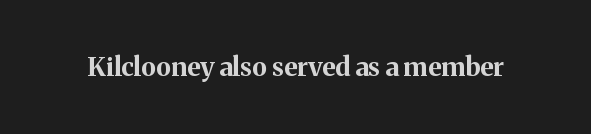
Q: Is the text bold? A: Yes.
Q: Is the text italic (slanted)? A: No, it is upright.
Q: Is the text underlined? A: No.
Q: Is the spacing between letters normal or unusually wide? A: Normal.
